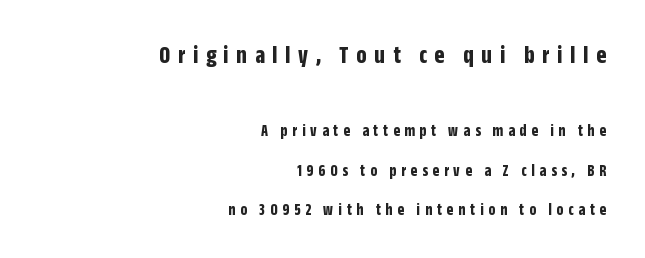
Upright lettering throughout. The paragraph has a hard right edge and a soft left edge. Summary of weight: heavy, a full bold. What stands out about the letter spacing? Its width — letters are far apart.
